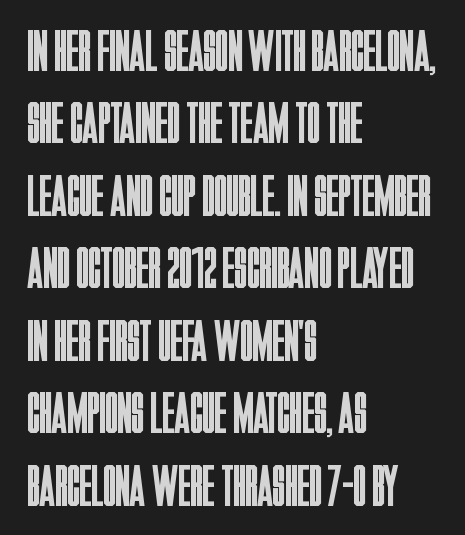
{"serif": "no", "italic": "no", "bold": "no", "weight": "regular", "width": "condensed", "stroke_contrast": "low", "x_height": "large", "monospaced": "no", "underline": "no", "align": "left", "line_spacing": "normal", "line_spacing_ratio": 1.25, "letter_spacing": "normal", "letter_spacing_em": 0.0, "glyph_px": 58}
